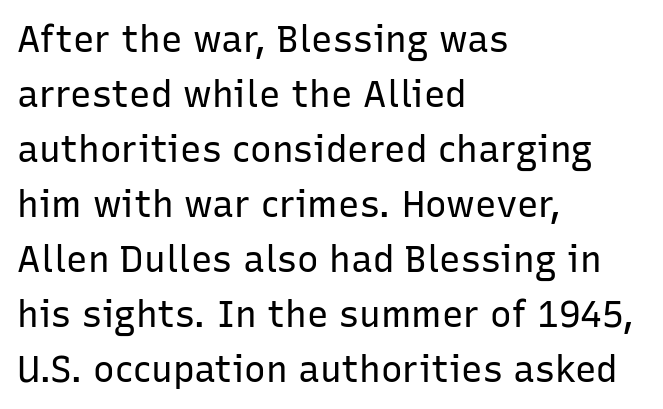
The rows are spaced the way most documents space them. Is the stroke heavy? The answer is a plain regular-or-lighter. Looks like regular typesetting: each glyph gets only the width it needs. The rag falls on the right side of this text block. The passage shown is not underscored anywhere.
